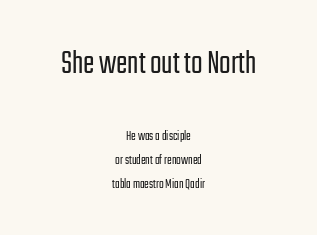
Q: Is the text bold? A: No.
Q: Is the text italic (slanted)? A: No, it is upright.
Q: Is the typeface a serif or a sans-serif typeface? A: Sans-serif.
Q: Is the text underlined? A: No.
Q: How is the paragraph aligned? A: Centered.
Q: Is the spacing between letters normal or unusually wide? A: Normal.
Q: Which block of text is set in a larger size, the first (top) or the second (bottom)? A: The first (top) one.
Q: Width (condensed, normal, or wide)? A: Condensed.
Q: Stroke contrast? A: Low.
Q: x-height? A: Medium.
Q: Monospaced? A: No.
